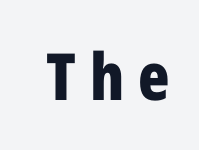
Q: Is the text bold? A: Yes.
Q: Is the text italic (slanted)? A: No, it is upright.
Q: Is the typeface a serif or a sans-serif typeface? A: Sans-serif.
Q: Is the text underlined? A: No.
Q: Is the spacing between letters normal or unusually wide? A: Unusually wide.
Q: Width (condensed, normal, or wide)? A: Condensed.
Q: Stroke contrast? A: Low.
Q: x-height? A: Medium.
Q: Monospaced? A: No.
